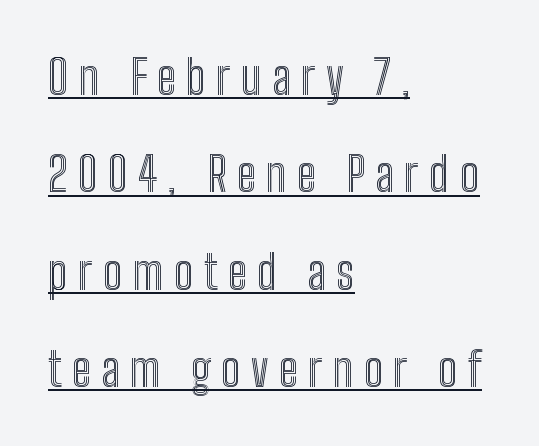
{"italic": "no", "width": "condensed", "x_height": "medium", "monospaced": "no", "underline": "yes", "align": "left", "line_spacing": "loose", "line_spacing_ratio": 2.07, "letter_spacing": "wide", "letter_spacing_em": 0.22, "glyph_px": 47}
